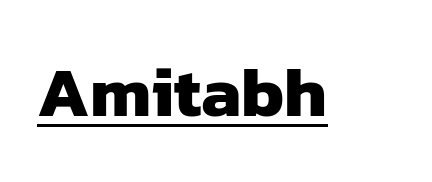
Q: Is the text bold? A: Yes.
Q: Is the typeface a serif or a sans-serif typeface? A: Sans-serif.
Q: Is the text underlined? A: Yes.
Q: Is the spacing between letters normal or unusually wide? A: Normal.
Q: Width (condensed, normal, or wide)? A: Normal.
Q: Stroke contrast? A: Low.
Q: x-height? A: Medium.
Q: Monospaced? A: No.
